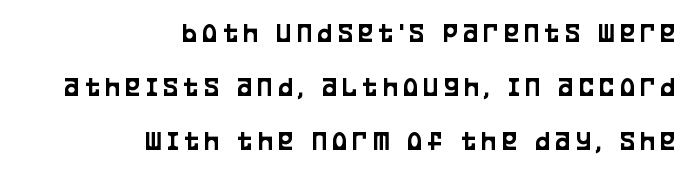
Q: Is the text italic (slanted)? A: No, it is upright.
Q: Is the typeface a serif or a sans-serif typeface? A: Sans-serif.
Q: Is the text underlined? A: No.
Q: How is the paragraph aligned? A: Right-aligned.
Q: Is the spacing between letters normal or unusually wide? A: Unusually wide.
Q: Is the spacing between lines tight, normal or loose? A: Loose.
Q: Width (condensed, normal, or wide)? A: Condensed.
Q: Stroke contrast? A: Low.
Q: x-height? A: Large.
Q: Monospaced? A: No.
